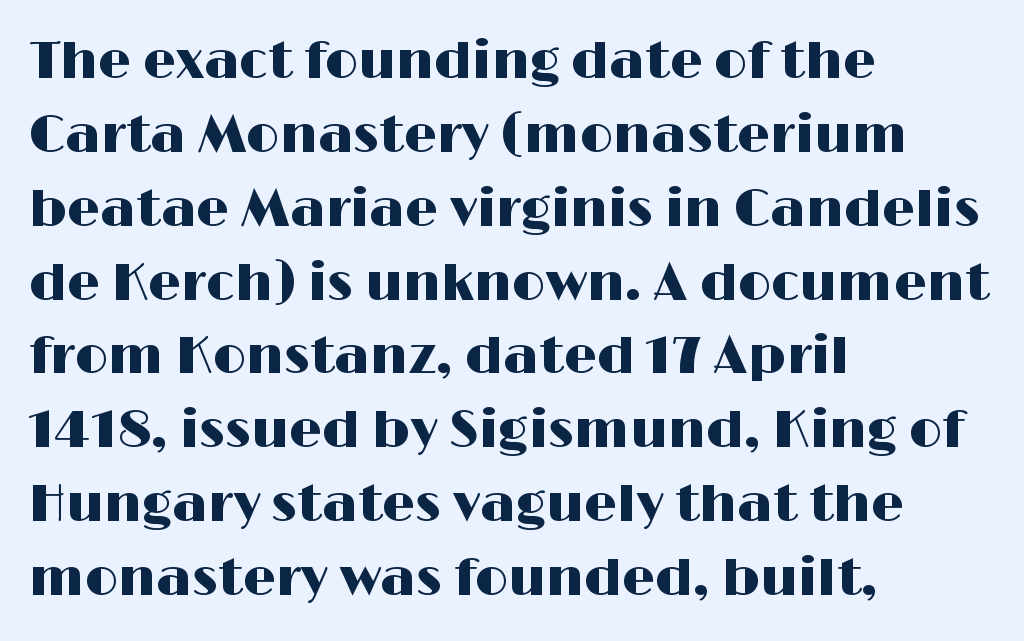
Q: Is the text italic (slanted)? A: No, it is upright.
Q: Is the typeface a serif or a sans-serif typeface? A: Sans-serif.
Q: Is the text underlined? A: No.
Q: How is the paragraph aligned? A: Left-aligned.
Q: Is the spacing between letters normal or unusually wide? A: Normal.
Q: Is the spacing between lines tight, normal or loose? A: Normal.
Q: Width (condensed, normal, or wide)? A: Wide.
Q: Stroke contrast? A: High.
Q: x-height? A: Medium.
Q: Monospaced? A: No.
